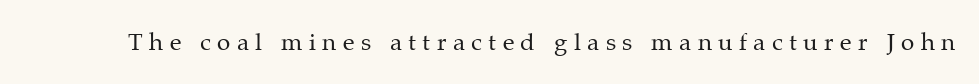
Q: Is the text bold? A: No.
Q: Is the text italic (slanted)? A: No, it is upright.
Q: Is the text underlined? A: No.
Q: Is the spacing between letters normal or unusually wide? A: Unusually wide.
